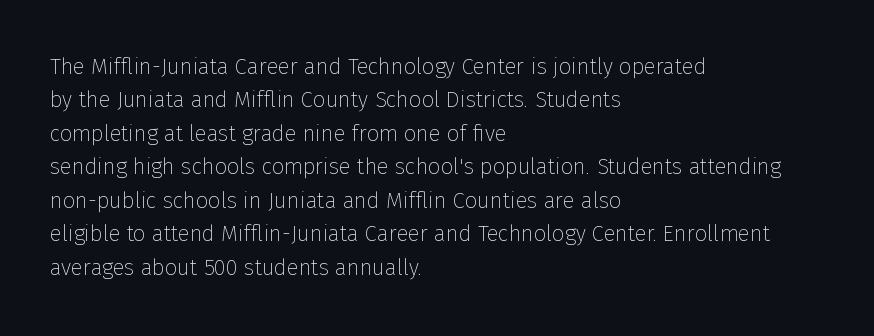
Q: Is the text bold? A: No.
Q: Is the text italic (slanted)? A: No, it is upright.
Q: Is the text underlined? A: No.
Q: How is the paragraph aligned? A: Left-aligned.
Q: Is the spacing between letters normal or unusually wide? A: Normal.
Q: Is the spacing between lines tight, normal or loose? A: Normal.
